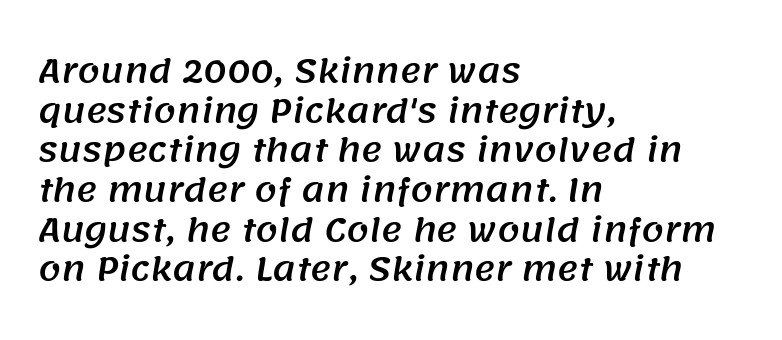
Think of a printed novel: that variable character pitch is what you see here. The letters sit at their default tracking, neither squeezed nor spread. Line starts are locked; line ends wander. Glance below the letters and you will spot only blank space. This sample uses a sans-serif face.
